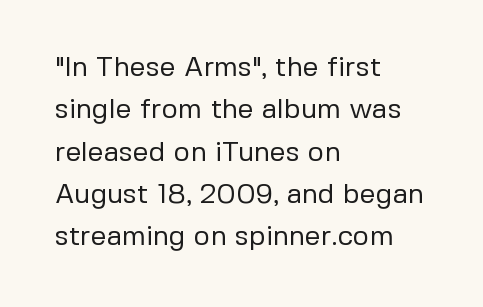
Alignment: flush left. Beneath every word, the page is bare. Successive baselines arrive at the customary interval. The rendering keeps characters at their native spacing. The glyphs in this specimen are sans serif. Note the varied advance widths — an 'i' is clearly narrower than an 'm'.
